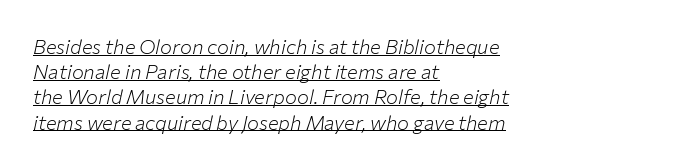
The image shows 20 px text type, italic (leaning right); set left-aligned, normal line spacing (1.26x), normal letter spacing, underlined.
